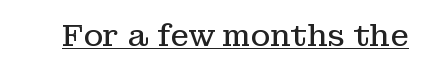
Q: Is the text bold? A: No.
Q: Is the text italic (slanted)? A: No, it is upright.
Q: Is the typeface a serif or a sans-serif typeface? A: Serif.
Q: Is the text underlined? A: Yes.
Q: Is the spacing between letters normal or unusually wide? A: Normal.
Q: Width (condensed, normal, or wide)? A: Normal.
Q: Stroke contrast? A: Low.
Q: x-height? A: Medium.
Q: Monospaced? A: No.
